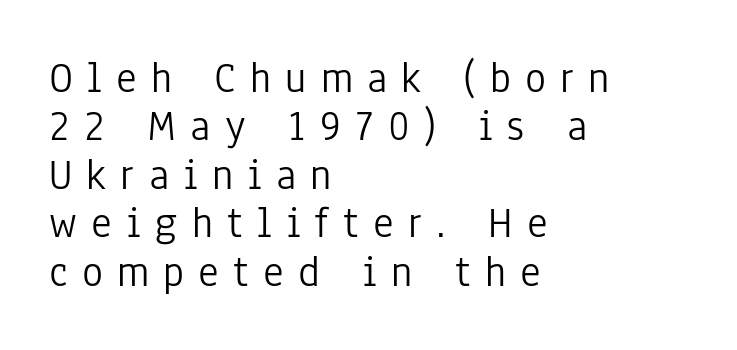
Q: Is the text bold? A: No.
Q: Is the text italic (slanted)? A: No, it is upright.
Q: Is the typeface a serif or a sans-serif typeface? A: Sans-serif.
Q: Is the text underlined? A: No.
Q: How is the paragraph aligned? A: Left-aligned.
Q: Is the spacing between letters normal or unusually wide? A: Unusually wide.
Q: Is the spacing between lines tight, normal or loose? A: Tight.
Q: Width (condensed, normal, or wide)? A: Condensed.
Q: Stroke contrast? A: Low.
Q: x-height? A: Medium.
Q: Monospaced? A: No.
